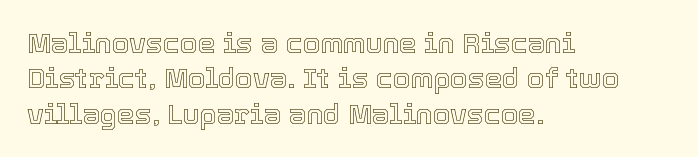
{"italic": "no", "width": "normal", "x_height": "medium", "monospaced": "no", "underline": "no", "align": "left", "line_spacing": "normal", "line_spacing_ratio": 1.26, "letter_spacing": "normal", "letter_spacing_em": 0.0, "glyph_px": 28}
